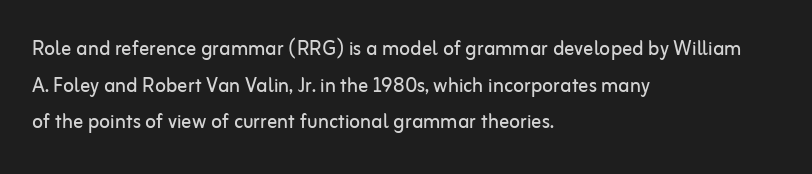
Weight: in the light-to-regular range. In CSS terms this would be text-align: left. The letters stand straight up with perfectly vertical stems. Each new line begins a customary step beneath the previous one. Characters follow at the spacing the type designer built in.
